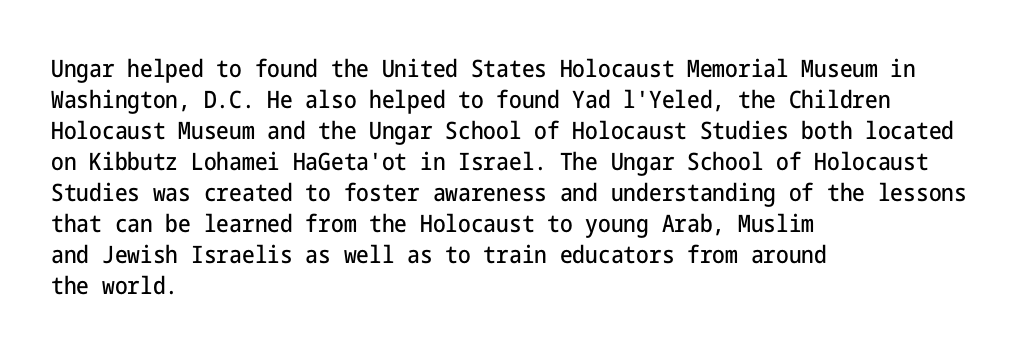
The rag falls on the right side of this text block. How would I describe the line gaps? Plain and ordinary. Ordinary non-slanted type is in use. The gaps between neighbouring characters are ordinary and unremarkable.
